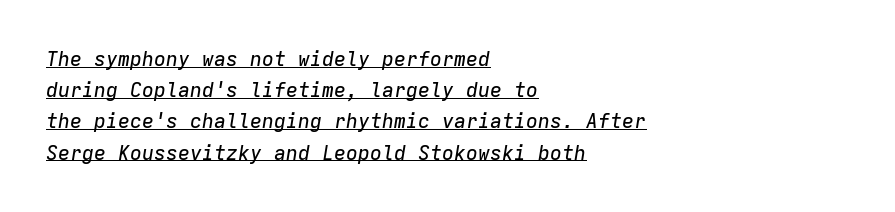
The gaps between neighbouring characters are ordinary and unremarkable. A rule runs beneath these lines of type. The font's italic variant was chosen for this text. What's the leading like? Ordinary, nothing unusual.
